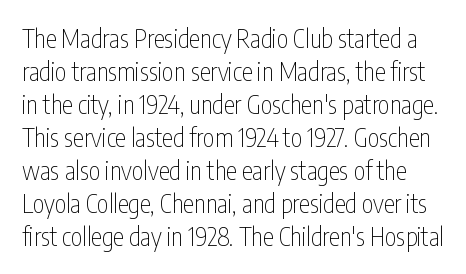
Q: Is the text bold? A: No.
Q: Is the text italic (slanted)? A: No, it is upright.
Q: Is the text underlined? A: No.
Q: Is the spacing between letters normal or unusually wide? A: Normal.
Q: Is the spacing between lines tight, normal or loose? A: Normal.
